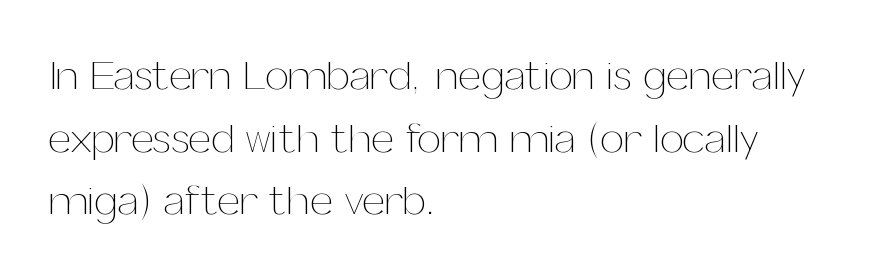
Students, note that the glyphs here touch the page at normal intervals. Honestly, the row spacing looks completely unremarkable. Plain, unruled lines of type. These lines are rendered in a variable-pitch font. This sample uses an upright cut, with every glyph sitting square on the baseline.
